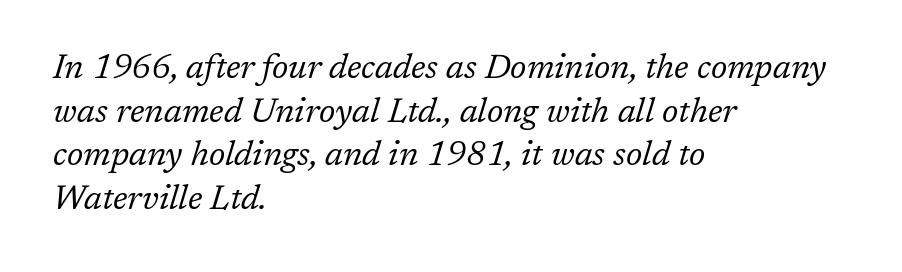
Stroke mass is kept to a normal reading level or below. Looks like regular typesetting: each glyph gets only the width it needs. Line starts are locked; line ends wander. Each letter's strokes conclude with small projecting serifs. Observe the lean: these are italic letterforms. Underlining? Definitely not there.
